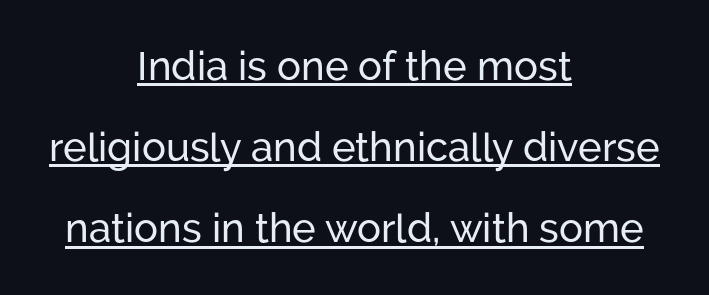
The image shows 40 px sans-serif type, upright; set centered, loose line spacing (2.03x), normal letter spacing, underlined; low stroke contrast and a medium x-height.
